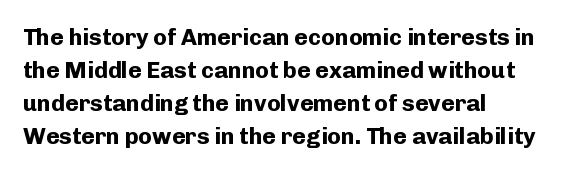
This sample keeps an unexceptional amount of space between lines. Strokes here are thick enough to call this a true bold. A student would call this left alignment; a typographer would say flush left, rag right. You can tell it's not italic because the verticals are truly vertical.
